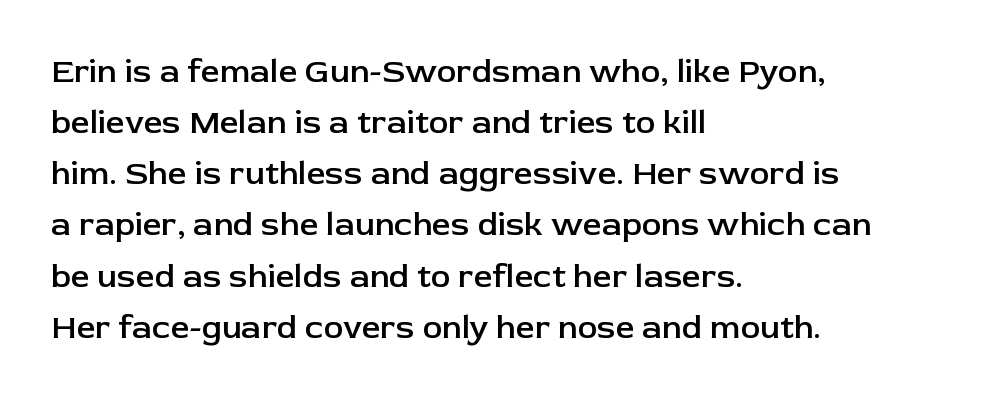
Q: Is the text bold? A: Semi-bold.
Q: Is the text italic (slanted)? A: No, it is upright.
Q: Is the typeface a serif or a sans-serif typeface? A: Sans-serif.
Q: Is the text underlined? A: No.
Q: How is the paragraph aligned? A: Left-aligned.
Q: Is the spacing between letters normal or unusually wide? A: Normal.
Q: Is the spacing between lines tight, normal or loose? A: Normal.
Q: Width (condensed, normal, or wide)? A: Normal.
Q: Stroke contrast? A: Low.
Q: x-height? A: Medium.
Q: Monospaced? A: No.
